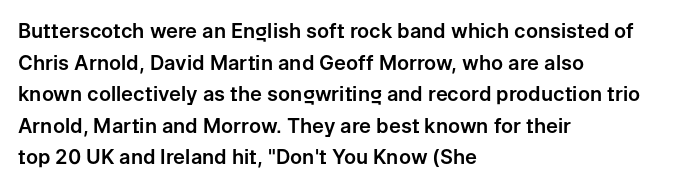
The image shows 20 px text type, upright; set left-aligned, normal line spacing (1.58x), normal letter spacing, not underlined.
